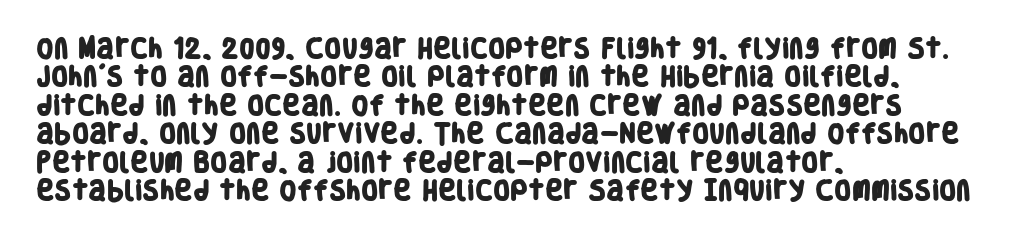
The image shows 22 px bold type; set left-aligned, normal line spacing (1.29x), normal letter spacing, not underlined.
